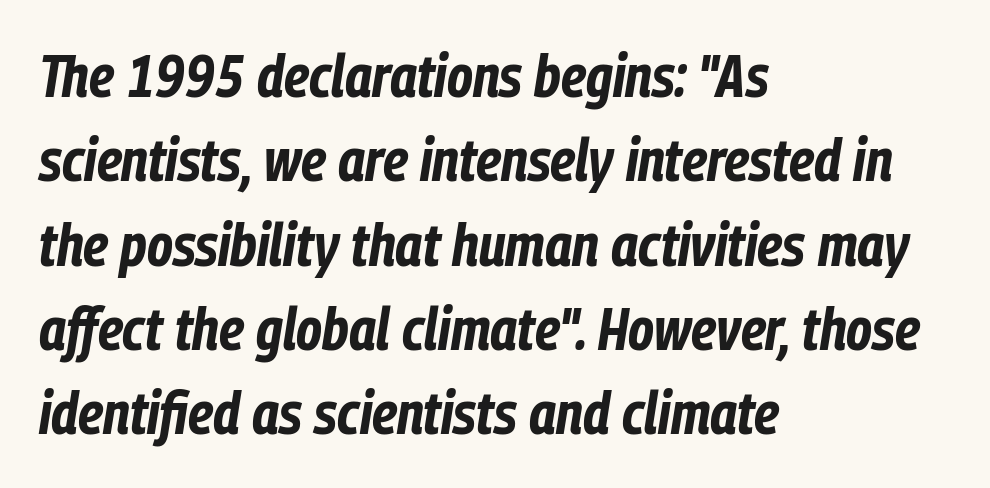
Notice how the passage keeps a crisp vertical edge on the left only. The space beneath each line is pristine and unruled. The typesetting leans heavy: a genuine bold. Compared with ordinary roman type, these characters are visibly tilted. Inter-character spacing is left at the font's built-in metrics. Is this a fixed-width face? No — the glyphs have proportional, varying widths.
